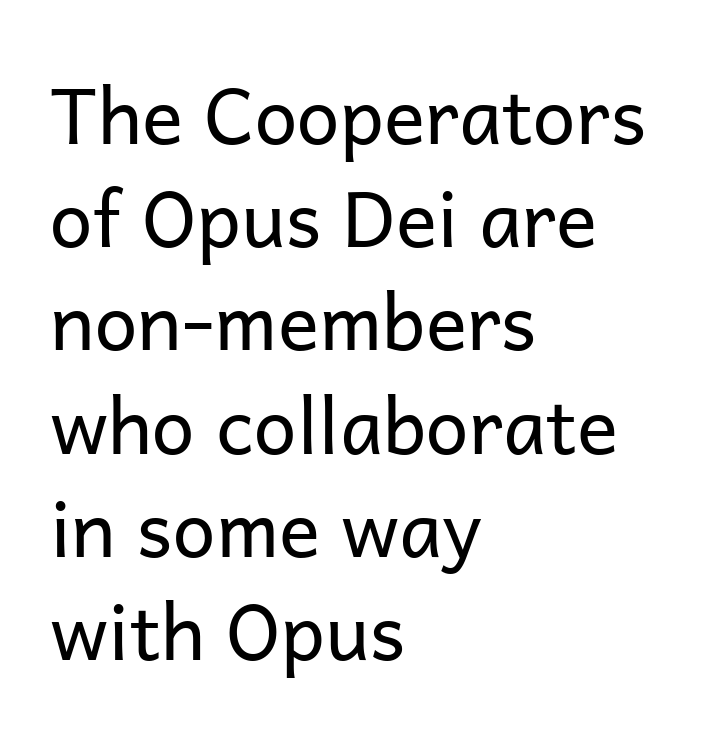
The image shows 77 px regular-weight sans-serif type, upright; set left-aligned, normal line spacing (1.34x), normal letter spacing, not underlined; low stroke contrast and a medium x-height.
